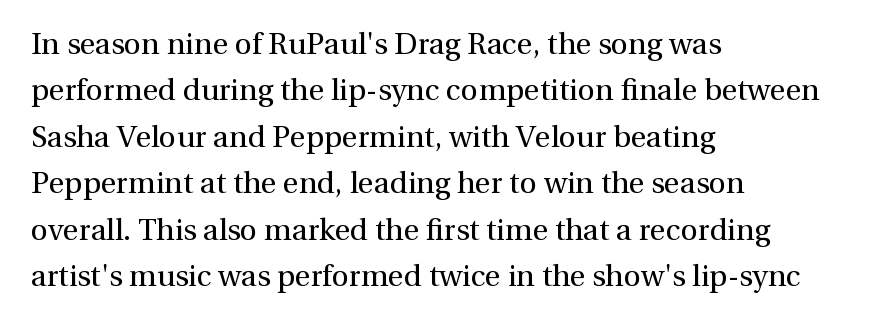
Q: Is the text bold? A: No.
Q: Is the text italic (slanted)? A: No, it is upright.
Q: Is the typeface a serif or a sans-serif typeface? A: Serif.
Q: Is the text underlined? A: No.
Q: How is the paragraph aligned? A: Left-aligned.
Q: Is the spacing between letters normal or unusually wide? A: Normal.
Q: Is the spacing between lines tight, normal or loose? A: Normal.
Q: Width (condensed, normal, or wide)? A: Normal.
Q: x-height? A: Medium.
Q: Monospaced? A: No.
